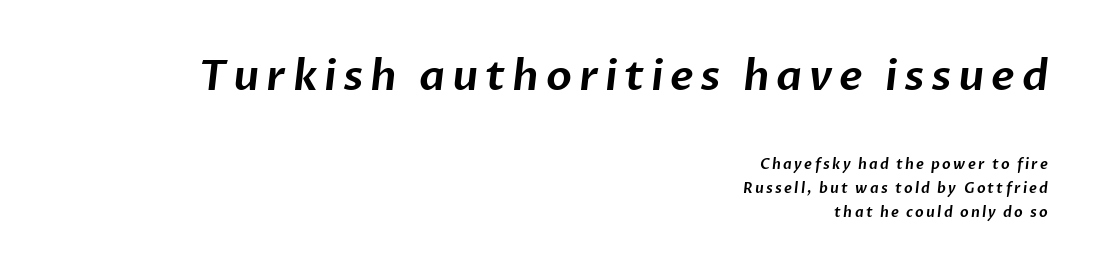
Q: Is the typeface a serif or a sans-serif typeface? A: Sans-serif.
Q: Is the text underlined? A: No.
Q: How is the paragraph aligned? A: Right-aligned.
Q: Which block of text is set in a larger size, the first (top) or the second (bottom)? A: The first (top) one.
Q: Width (condensed, normal, or wide)? A: Normal.
Q: Stroke contrast? A: Low.
Q: x-height? A: Medium.
Q: Monospaced? A: No.
